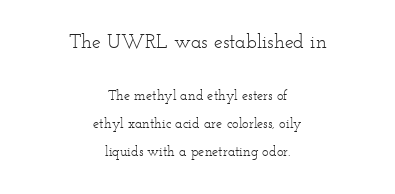
The image shows 20 px text type, upright; set centered, loose line spacing (2.01x), normal letter spacing, not underlined; the first (top) block is 1.43x larger.
